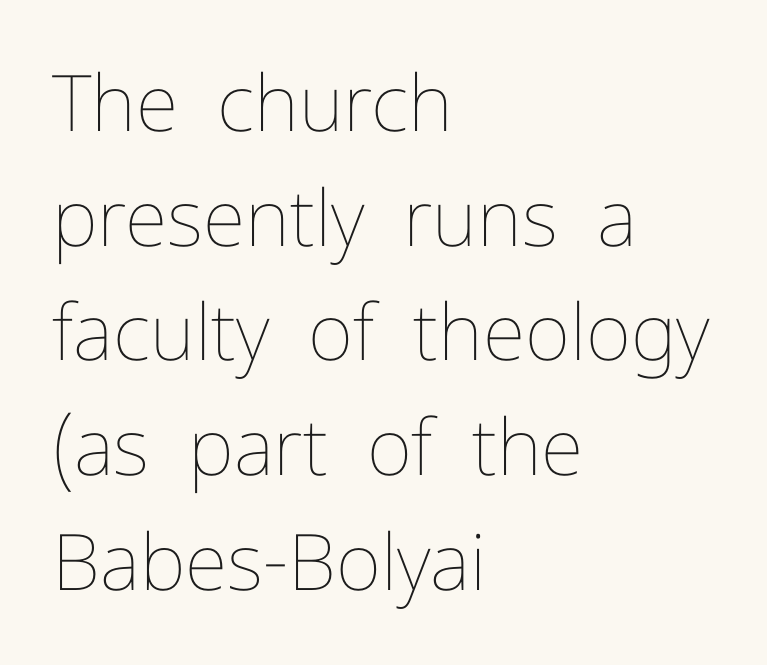
The glyphs are unaccompanied by any horizontal stroke below them. A typesetter would mark this as roman, not italic. The line-height multiplier appears to be the usual default. Compared with typical body copy, the letter spacing here is the same. A typesetter would call this proportional, since set widths differ per character.
